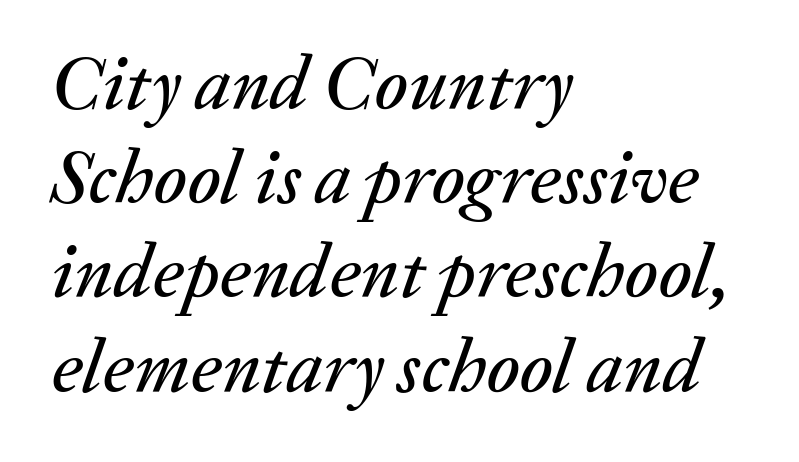
The image shows 76 px text type, italic (leaning right); set left-aligned, line spacing 1.24x, normal letter spacing, not underlined; medium stroke contrast and a medium x-height.
